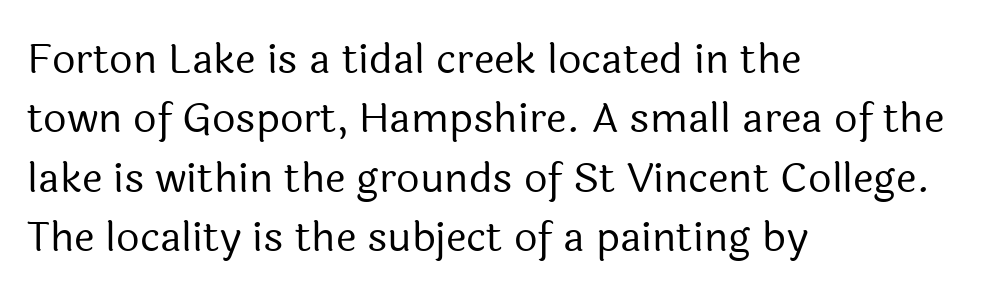
Q: Is the text bold? A: No.
Q: Is the text italic (slanted)? A: No, it is upright.
Q: Is the typeface a serif or a sans-serif typeface? A: Sans-serif.
Q: Is the text underlined? A: No.
Q: How is the paragraph aligned? A: Left-aligned.
Q: Is the spacing between letters normal or unusually wide? A: Normal.
Q: Is the spacing between lines tight, normal or loose? A: Normal.
Q: Width (condensed, normal, or wide)? A: Normal.
Q: x-height? A: Medium.
Q: Monospaced? A: No.
